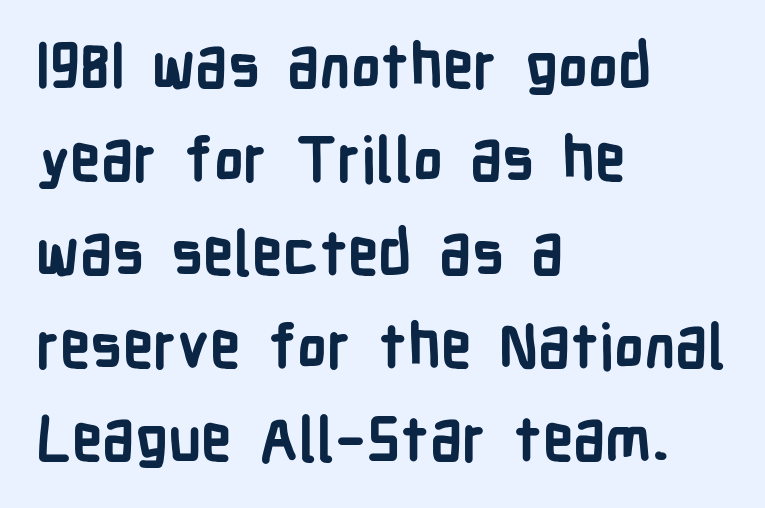
Q: Is the text bold? A: Yes.
Q: Is the text italic (slanted)? A: No, it is upright.
Q: Is the typeface a serif or a sans-serif typeface? A: Sans-serif.
Q: Is the text underlined? A: No.
Q: How is the paragraph aligned? A: Left-aligned.
Q: Is the spacing between letters normal or unusually wide? A: Normal.
Q: Is the spacing between lines tight, normal or loose? A: Normal.
Q: Width (condensed, normal, or wide)? A: Condensed.
Q: Stroke contrast? A: Low.
Q: x-height? A: Medium.
Q: Monospaced? A: No.
